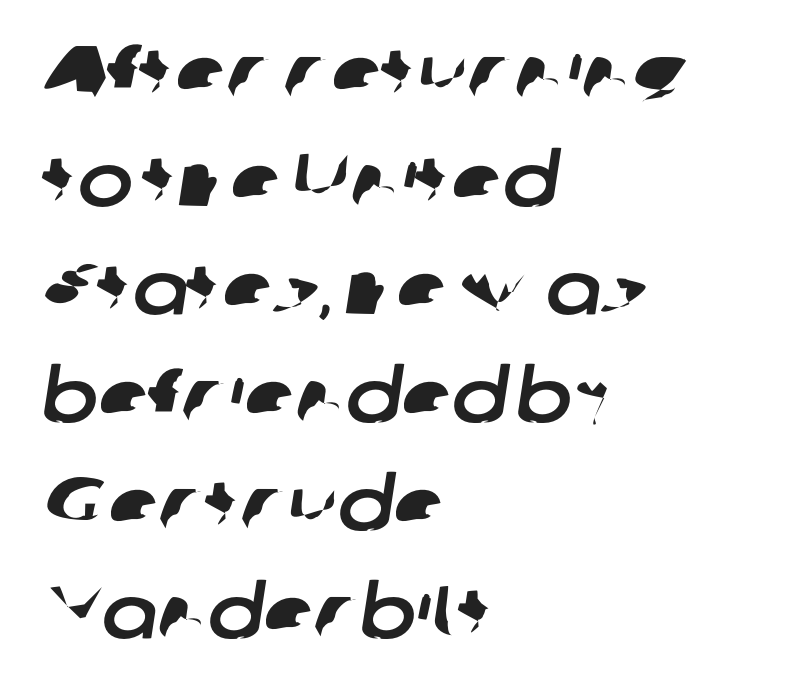
The image shows 74 px sans-serif type; set left-aligned, normal line spacing (1.46x), normal letter spacing, not underlined; low stroke contrast and a medium x-height.
